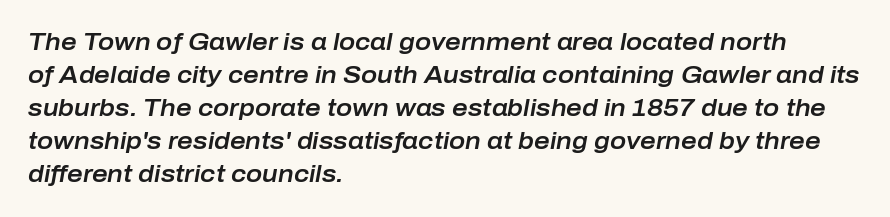
Default kerning and tracking; the words read as compact shapes. When letters slant like this, we call the style italic. Regarding leading, the lines here are spaced in the standard way. Bare-footed words on every line. Horizontally, the lines are justified to the leading edge only.
